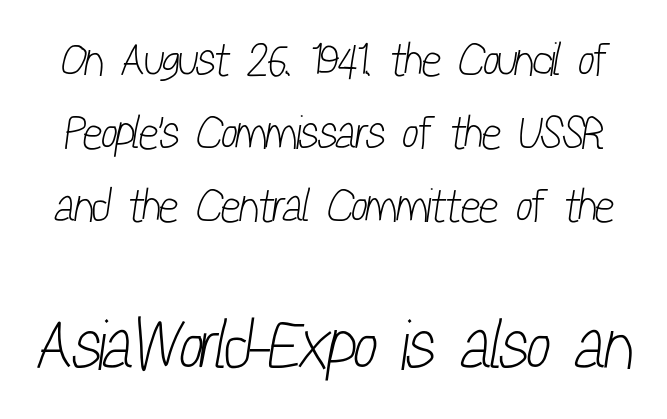
Q: Is the text bold? A: No.
Q: Is the typeface a serif or a sans-serif typeface? A: Sans-serif.
Q: Is the text underlined? A: No.
Q: Is the spacing between letters normal or unusually wide? A: Normal.
Q: Is the spacing between lines tight, normal or loose? A: Normal.
Q: Which block of text is set in a larger size, the first (top) or the second (bottom)? A: The second (bottom) one.
Q: Width (condensed, normal, or wide)? A: Condensed.
Q: Stroke contrast? A: Low.
Q: x-height? A: Medium.
Q: Monospaced? A: No.
